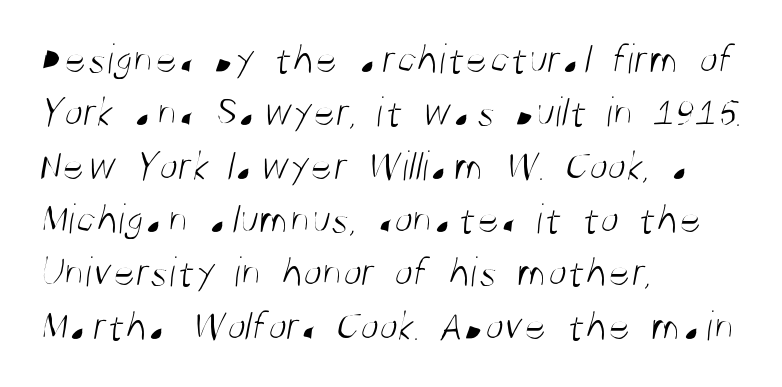
Line beginnings align vertically; line endings do not. Students, note that the glyphs here touch the page at normal intervals. The face looks like a standard text weight, possibly lighter. Note the varied advance widths — an 'i' is clearly narrower than an 'm'.
